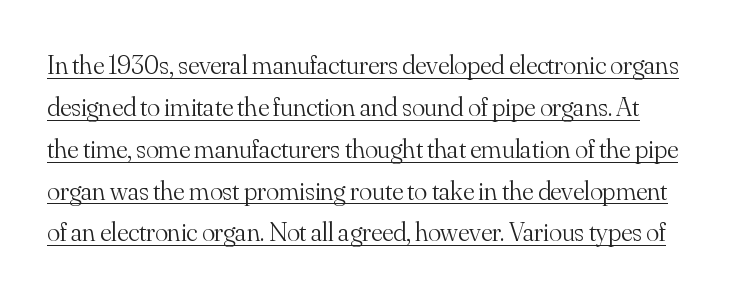
Weight class: somewhere from thin through regular. The tracking reads as untouched default to a designer's eye. Unlike italic type, these characters show no tilt at all. Check the space under the baseline: a stroke is drawn there. Compared with typical paragraphs, the rows here are spaced about the same.
